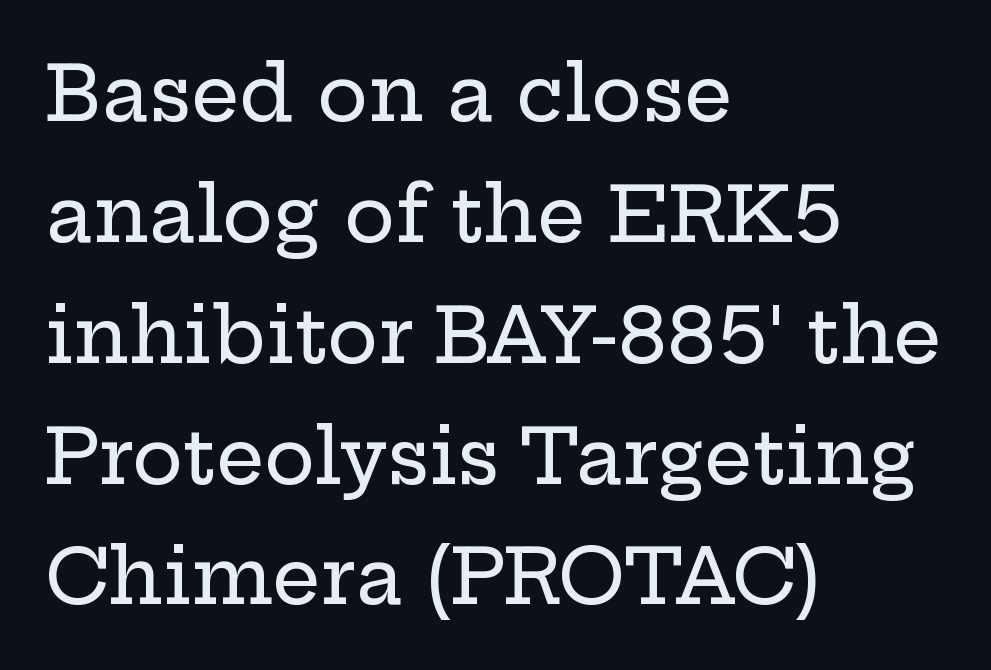
The image shows 76 px wide serif type, upright; set left-aligned, normal line spacing (1.59x), normal letter spacing, not underlined; low stroke contrast and a medium x-height.
